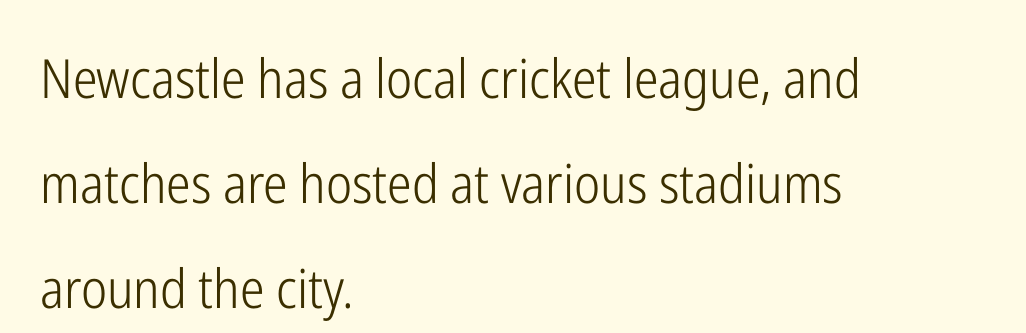
The lines in this sample share a left origin and differ only in where they stop. Is the stroke heavy? The answer is a plain regular-or-lighter. If you drew a line through each stem, it would be perfectly vertical. What stands out about the letter spacing? Nothing — it is the standard amount. Underline: absent.
